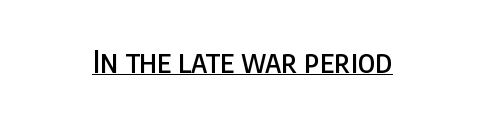
{"serif": "no", "italic": "no", "width": "condensed", "stroke_contrast": "low", "x_height": "large", "monospaced": "no", "underline": "yes", "align": "center", "letter_spacing": "normal", "letter_spacing_em": 0.0, "glyph_px": 31}
